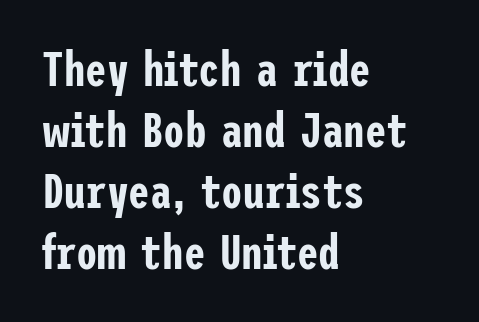
Characters remain perfectly vertical along every line. Underlining? Definitely not there. The passage shown is typeset with a sans-serif family. Vertical spacing — default. Is the block centered? No — it sits flush against the left margin.
